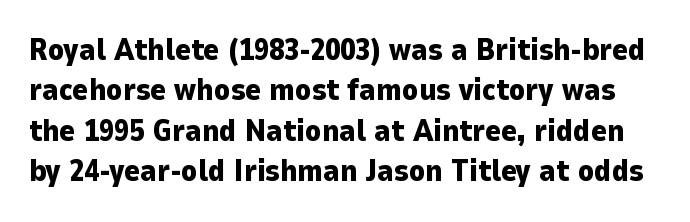
These lines are rendered in a variable-pitch font. The axis of the letterforms is exactly vertical. Descender tails drop into unmarked territory. A typesetter would call this zero additional tracking. Look at the stroke-to-counter ratio: heavy, a bold. A typesetter would call this leading conventional body-copy spacing.
